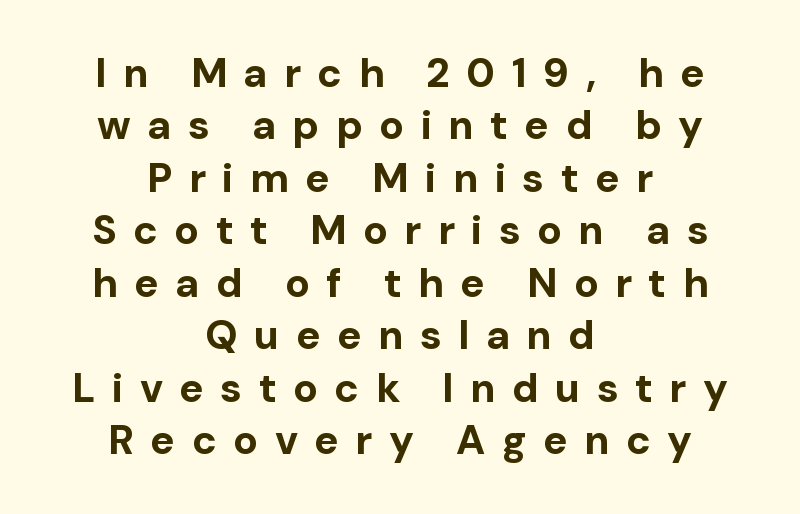
Q: Is the text bold? A: Yes.
Q: Is the text italic (slanted)? A: No, it is upright.
Q: Is the typeface a serif or a sans-serif typeface? A: Sans-serif.
Q: Is the text underlined? A: No.
Q: How is the paragraph aligned? A: Centered.
Q: Is the spacing between letters normal or unusually wide? A: Unusually wide.
Q: Is the spacing between lines tight, normal or loose? A: Normal.
Q: Width (condensed, normal, or wide)? A: Normal.
Q: Stroke contrast? A: Low.
Q: x-height? A: Medium.
Q: Monospaced? A: No.
